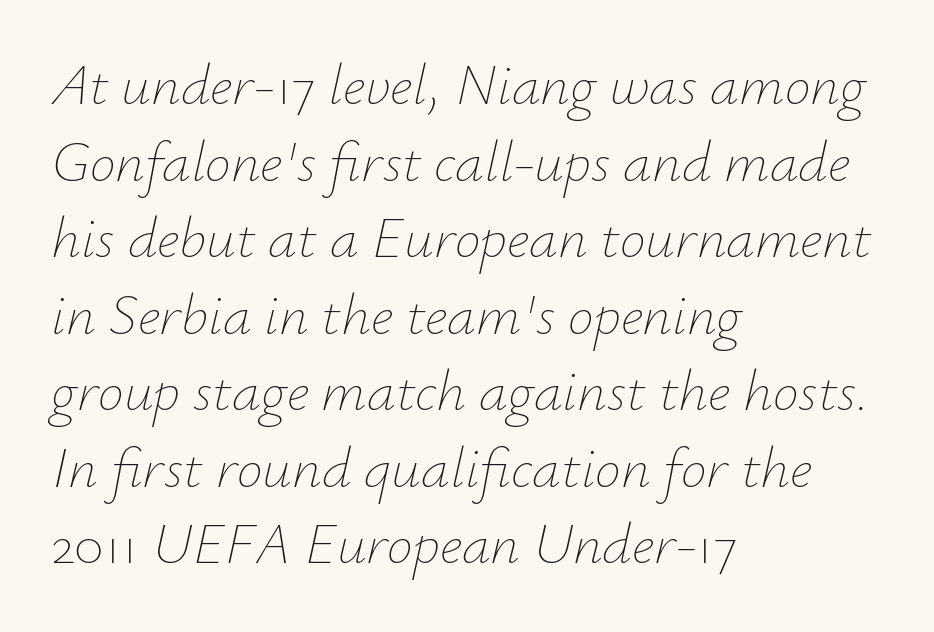
The image shows 58 px thin type, italic (leaning right); set left-aligned, normal line spacing (1.32x), normal letter spacing, not underlined; low stroke contrast and a small x-height.
